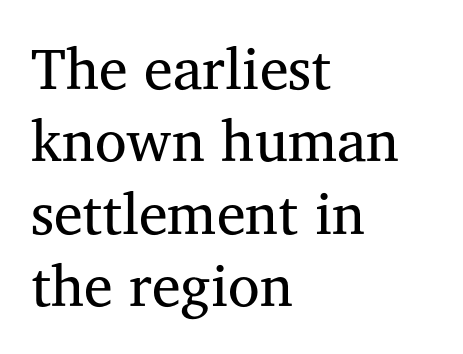
A typesetter would label this face a serif. Descender tails drop into unmarked territory. Successive baselines arrive at the customary interval. The line texture is even and compact thanks to regular tracking. Does the copy run flush right? No — it runs flush left. Style check: upright.
